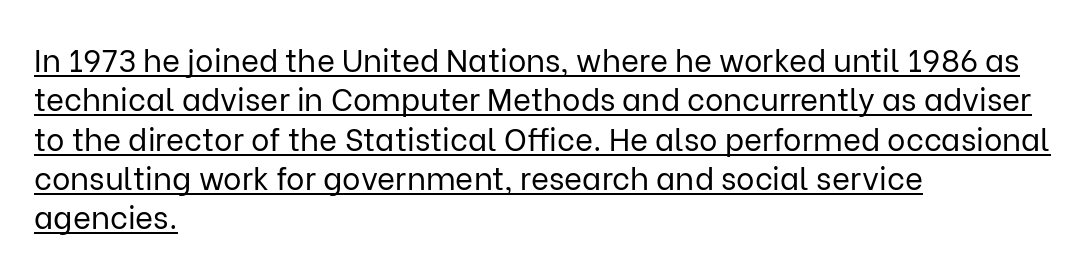
{"serif": "no", "italic": "no", "bold": "no", "weight": "regular", "width": "normal", "stroke_contrast": "low", "x_height": "medium", "monospaced": "no", "underline": "yes", "align": "left", "line_spacing": "normal", "line_spacing_ratio": 1.27, "letter_spacing": "normal", "letter_spacing_em": 0.0, "glyph_px": 31}
